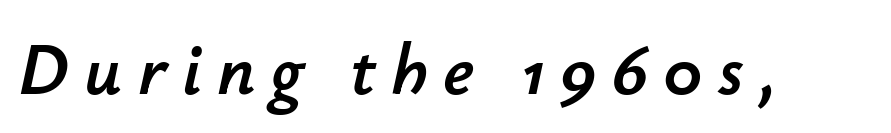
The image shows 73 px text type, italic (leaning right); set unusually wide letter spacing (+0.21 em), not underlined; low stroke contrast and a small x-height.
